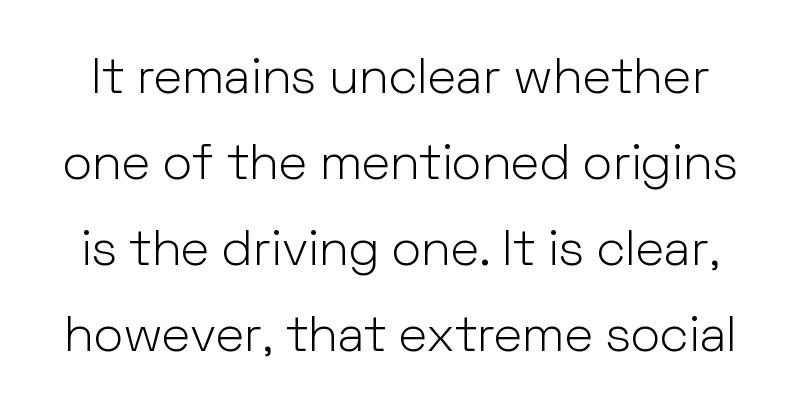
Stroke mass is kept to a normal reading level or below. What kind of face is this? One without serifs — a sans. Varying glyph widths throughout — classic text-font behaviour. Compared with typical body copy, the letter spacing here is the same. Notice how the stems are strictly vertical — no italics here. Rule under the text: the space is simply empty.
